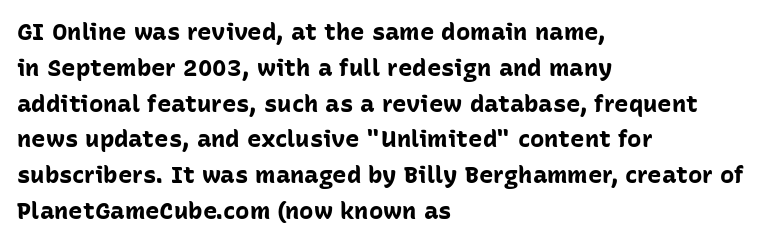
The image shows 24 px bold type, upright; set left-aligned, normal line spacing (1.49x), normal letter spacing, not underlined.
